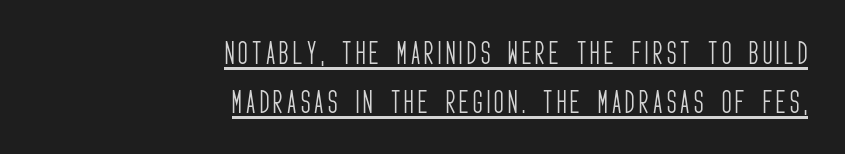
{"italic": "no", "bold": "no", "underline": "yes", "align": "right", "line_spacing_ratio": 1.87, "glyph_px": 26}
